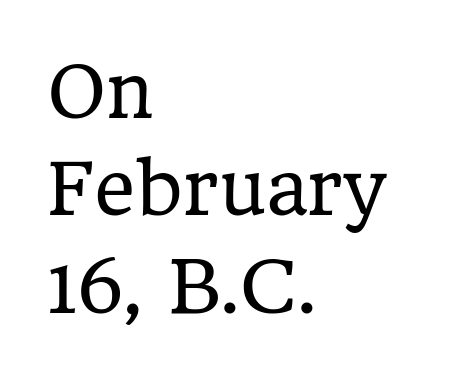
{"serif": "yes", "italic": "no", "bold": "no", "weight": "regular", "width": "normal", "stroke_contrast": "low", "x_height": "medium", "monospaced": "no", "underline": "no", "align": "left", "line_spacing": "normal", "line_spacing_ratio": 1.37, "letter_spacing": "normal", "letter_spacing_em": 0.0, "glyph_px": 71}
